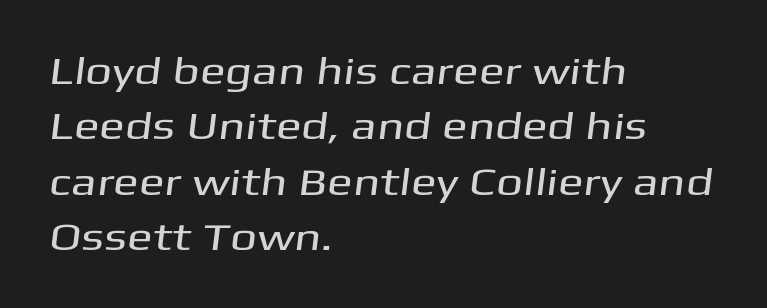
Q: Is the typeface a serif or a sans-serif typeface? A: Sans-serif.
Q: Is the text underlined? A: No.
Q: How is the paragraph aligned? A: Left-aligned.
Q: Is the spacing between letters normal or unusually wide? A: Normal.
Q: Is the spacing between lines tight, normal or loose? A: Normal.
Q: Width (condensed, normal, or wide)? A: Wide.
Q: Stroke contrast? A: Medium.
Q: x-height? A: Medium.
Q: Monospaced? A: No.
